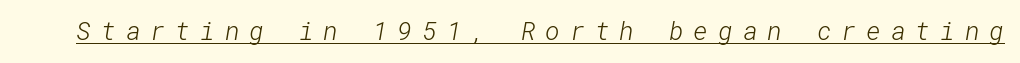
The image shows 25 px text type; set unusually wide letter spacing (+0.4 em), underlined.
